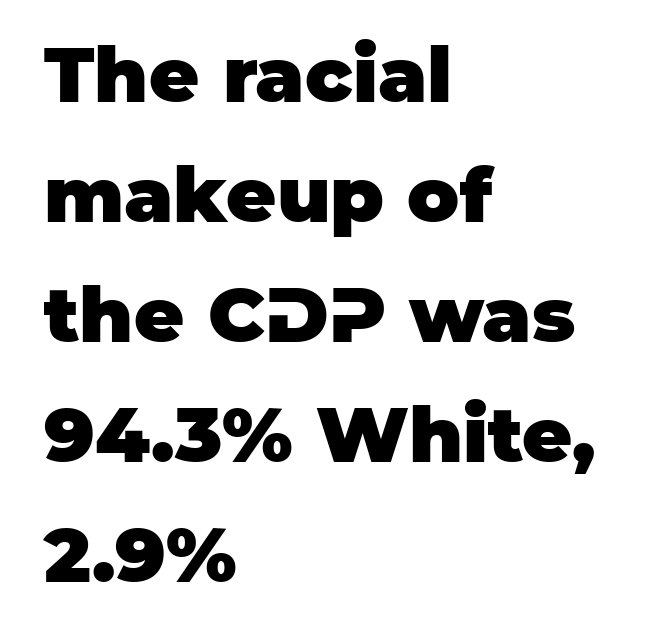
The image shows 77 px heavy sans-serif type, upright; set left-aligned, normal line spacing (1.56x), normal letter spacing, not underlined; low stroke contrast and a large x-height.
